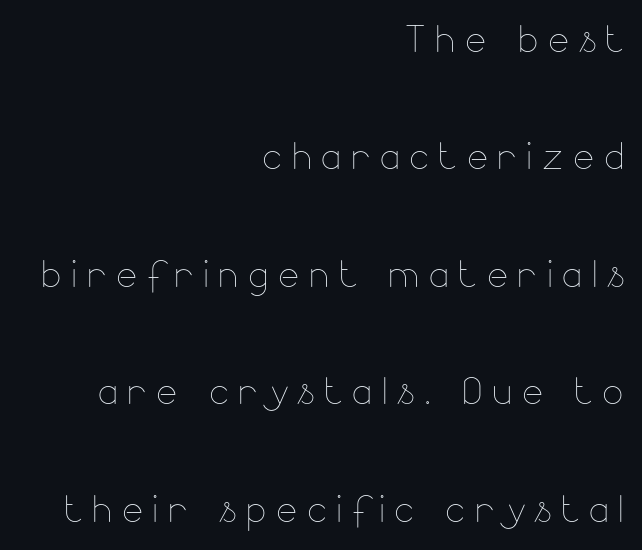
{"italic": "no", "bold": "no", "weight": "thin", "width": "normal", "stroke_contrast": "low", "x_height": "small", "monospaced": "no", "underline": "no", "align": "right", "line_spacing": "loose", "line_spacing_ratio": 2.35, "glyph_px": 50}
